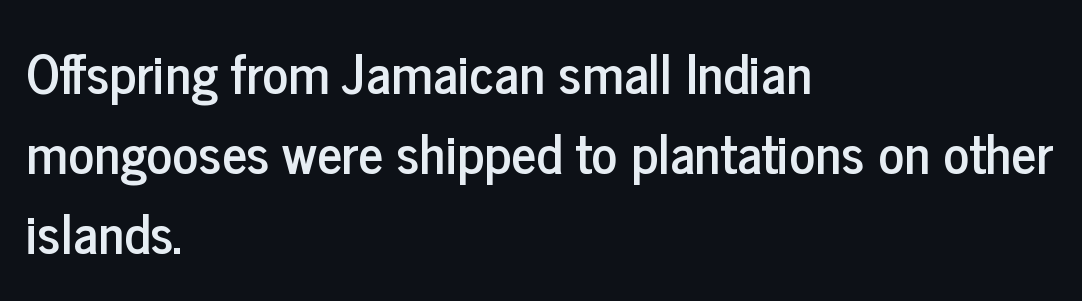
The image shows 54 px condensed sans-serif type, upright; set left-aligned, normal line spacing (1.48x), normal letter spacing, not underlined; low stroke contrast and a medium x-height.
